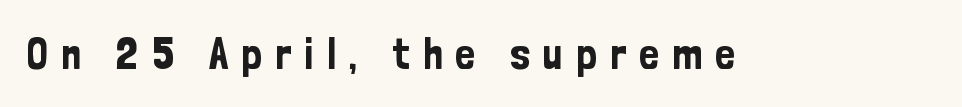
{"serif": "no", "italic": "no", "width": "condensed", "stroke_contrast": "low", "x_height": "medium", "monospaced": "no", "underline": "no", "letter_spacing": "wide", "letter_spacing_em": 0.3, "glyph_px": 44}
